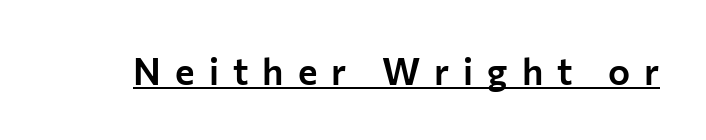
{"serif": "no", "italic": "no", "width": "normal", "stroke_contrast": "low", "x_height": "medium", "monospaced": "no", "underline": "yes", "letter_spacing": "wide", "letter_spacing_em": 0.38, "glyph_px": 37}
